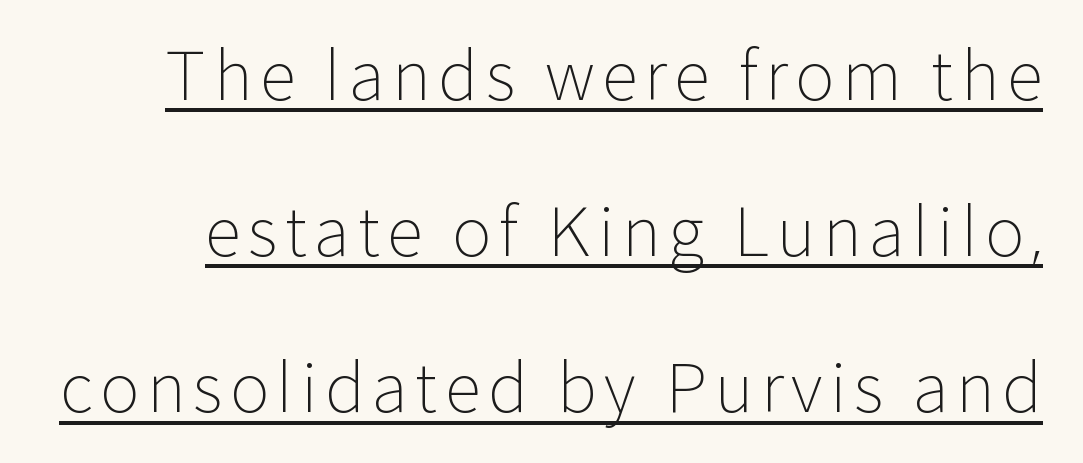
Q: Is the text bold? A: No.
Q: Is the text italic (slanted)? A: No, it is upright.
Q: Is the typeface a serif or a sans-serif typeface? A: Sans-serif.
Q: Is the text underlined? A: Yes.
Q: Is the spacing between lines tight, normal or loose? A: Loose.
Q: Width (condensed, normal, or wide)? A: Normal.
Q: Stroke contrast? A: Low.
Q: x-height? A: Medium.
Q: Monospaced? A: No.
